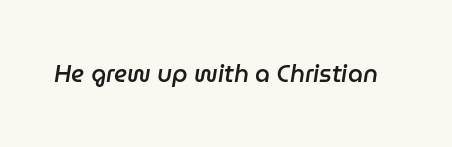
The glyphs are unaccompanied by any horizontal stroke below them. Caption: standard tracking, unaltered. Heft: intermediate — a semibold. Notice how the stems are inclined rather than vertical — that's the hallmark of italics.
